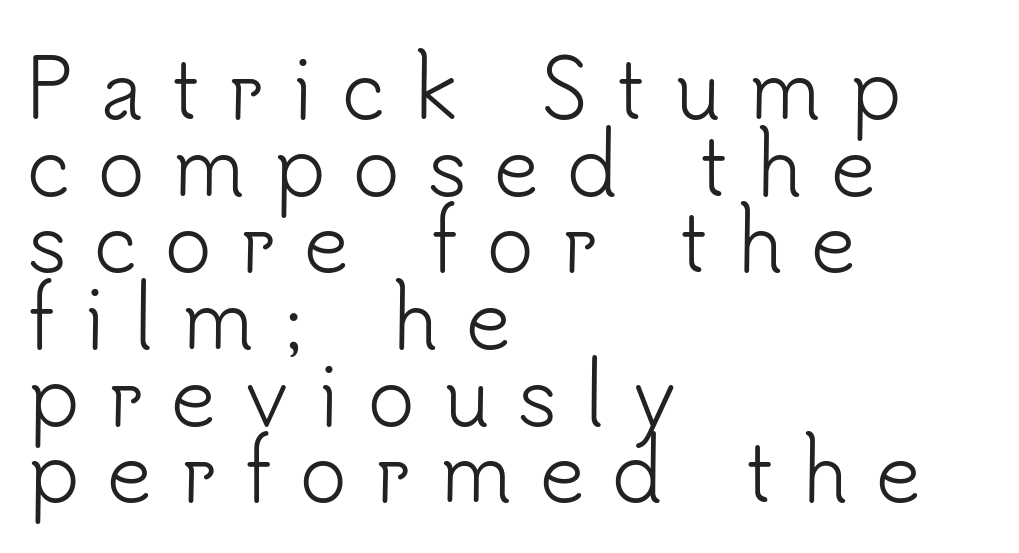
The image shows 79 px light sans-serif type, upright; set left-aligned, tight line spacing (0.97x), unusually wide letter spacing (+0.35 em), not underlined; low stroke contrast and a small x-height.
